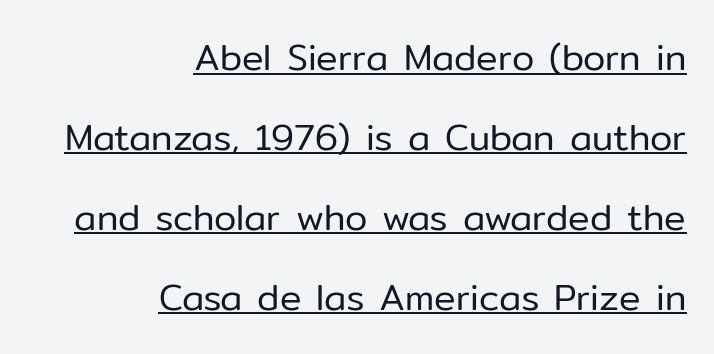
Designer's note — italics off, roman on. Do the characters align in a grid? No, the font is proportional. The passage is arranged like a letterhead date or caption credit — flush right. If you measured baseline to baseline, you'd find a long distance. Does extra space separate the letters? No, they use regular spacing.
